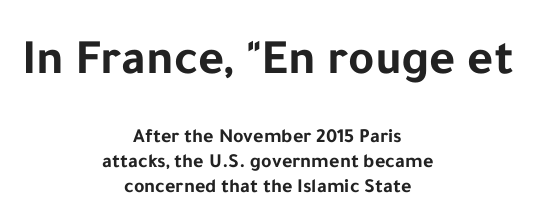
{"serif": "no", "italic": "no", "bold": "yes", "weight": "bold", "width": "normal", "stroke_contrast": "low", "x_height": "medium", "monospaced": "no", "underline": "no", "align": "center", "line_spacing_ratio": 1.23, "letter_spacing": "normal", "letter_spacing_em": 0.0, "larger_block": "first", "size_ratio": 2.5, "glyph_px": 50}
